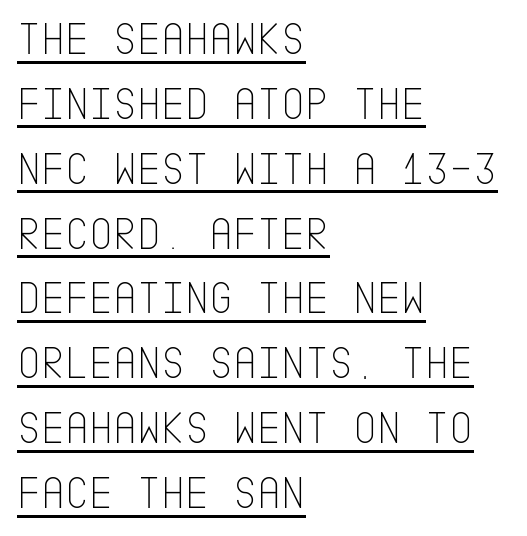
A quiet, ordinary-to-light weight characterises the typeface. A baseline rule has been typeset under these characters. The designer went with a sans here, leaving each stem footless. This block has exactly the height ordinary leading produces. Here the glyphs are tracked normally, forming tight word shapes. The font's upright variant was chosen for this text.
